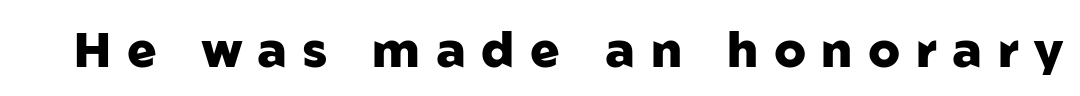
Q: Is the text bold? A: Yes.
Q: Is the text italic (slanted)? A: No, it is upright.
Q: Is the typeface a serif or a sans-serif typeface? A: Sans-serif.
Q: Is the text underlined? A: No.
Q: Is the spacing between letters normal or unusually wide? A: Unusually wide.
Q: Width (condensed, normal, or wide)? A: Normal.
Q: Stroke contrast? A: Low.
Q: x-height? A: Medium.
Q: Monospaced? A: No.
